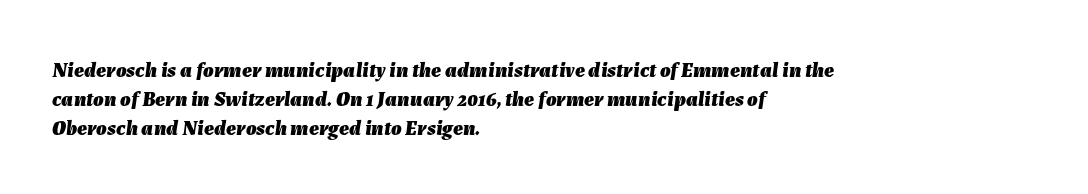
{"italic": "yes", "lean": "right", "slant_degrees": 7, "bold": "yes", "underline": "no", "align": "left", "line_spacing": "normal", "line_spacing_ratio": 1.38, "letter_spacing": "normal", "letter_spacing_em": 0.0, "glyph_px": 21}
